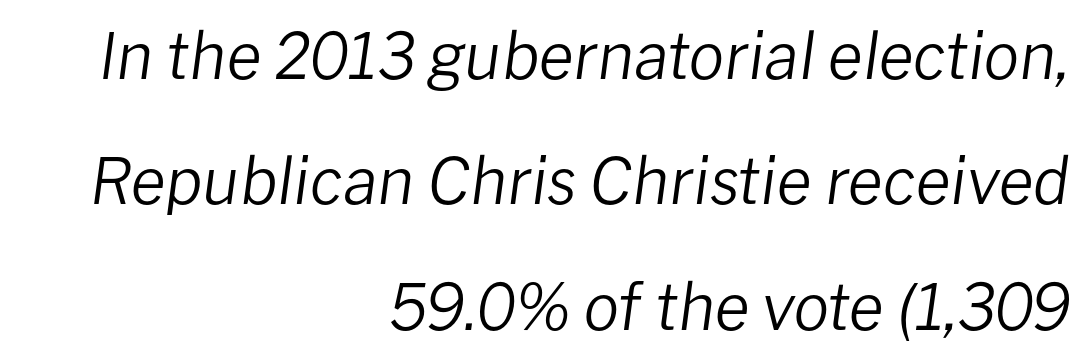
{"italic": "yes", "lean": "right", "slant_degrees": 8, "bold": "no", "weight": "regular", "width": "normal", "stroke_contrast": "low", "x_height": "medium", "monospaced": "no", "underline": "no", "align": "right", "line_spacing": "loose", "line_spacing_ratio": 1.96, "letter_spacing": "normal", "letter_spacing_em": 0.0, "glyph_px": 64}
